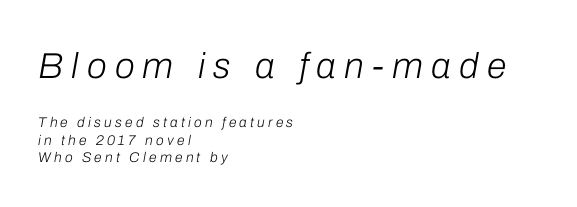
Q: Is the text bold? A: No.
Q: Is the text italic (slanted)? A: Yes, it leans right by about 10 degrees.
Q: Is the text underlined? A: No.
Q: How is the paragraph aligned? A: Left-aligned.
Q: Is the spacing between letters normal or unusually wide? A: Unusually wide.
Q: Which block of text is set in a larger size, the first (top) or the second (bottom)? A: The first (top) one.
Q: Width (condensed, normal, or wide)? A: Normal.
Q: Stroke contrast? A: Low.
Q: x-height? A: Medium.
Q: Monospaced? A: No.
